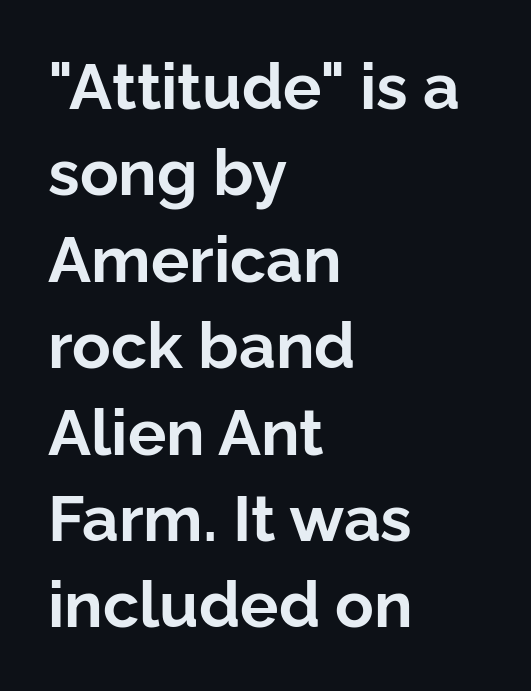
Q: Is the text bold? A: Yes.
Q: Is the text italic (slanted)? A: No, it is upright.
Q: Is the typeface a serif or a sans-serif typeface? A: Sans-serif.
Q: Is the text underlined? A: No.
Q: How is the paragraph aligned? A: Left-aligned.
Q: Is the spacing between letters normal or unusually wide? A: Normal.
Q: Is the spacing between lines tight, normal or loose? A: Normal.
Q: Width (condensed, normal, or wide)? A: Normal.
Q: Stroke contrast? A: Low.
Q: x-height? A: Medium.
Q: Monospaced? A: No.
